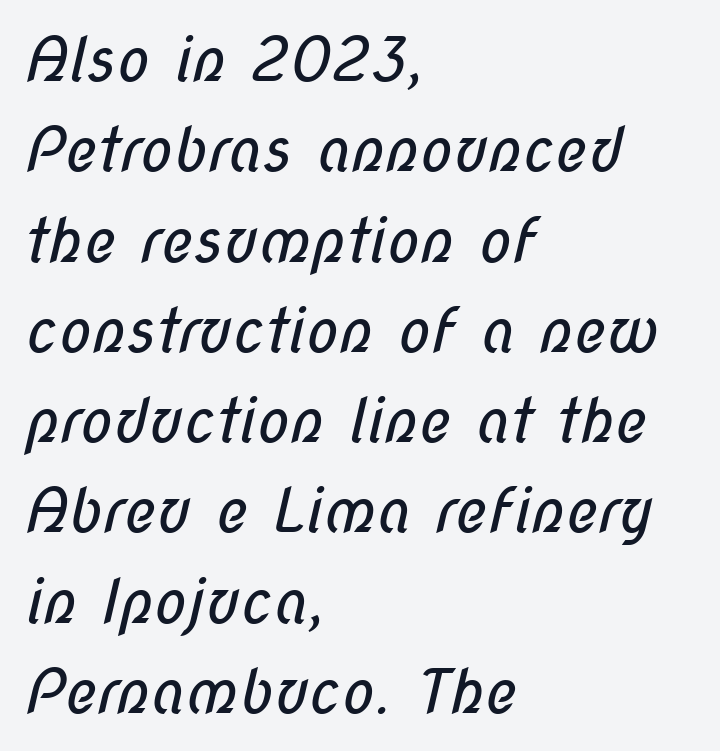
Type style note: lacks serifs. Normally led — the rows are evenly, conventionally spaced. Character widths vary here, with narrow letters taking less room than wide ones. The string is rendered with underlining switched off. The typesetter chose a ragged-right arrangement here. Unbolded letterforms with no extra heft.
